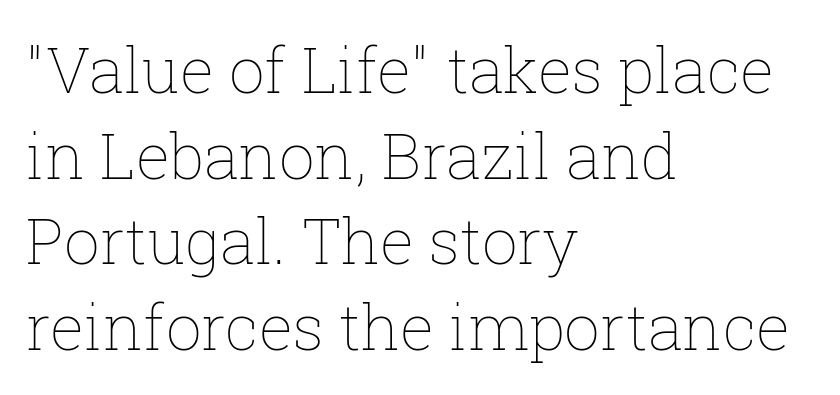
Q: Is the text bold? A: No.
Q: Is the text italic (slanted)? A: No, it is upright.
Q: Is the text underlined? A: No.
Q: How is the paragraph aligned? A: Left-aligned.
Q: Is the spacing between letters normal or unusually wide? A: Normal.
Q: Is the spacing between lines tight, normal or loose? A: Normal.
Q: Width (condensed, normal, or wide)? A: Normal.
Q: Stroke contrast? A: Low.
Q: x-height? A: Medium.
Q: Monospaced? A: No.
